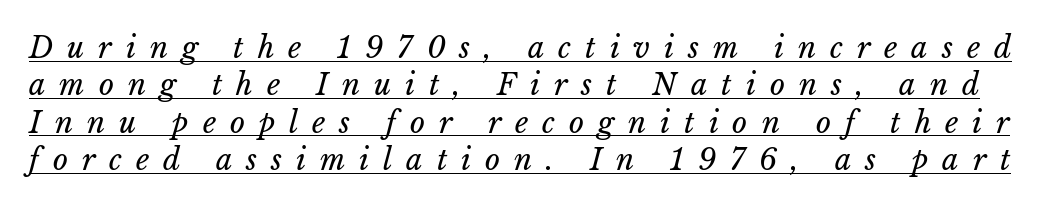
Q: Is the text bold? A: No.
Q: Is the text underlined? A: Yes.
Q: Is the spacing between letters normal or unusually wide? A: Unusually wide.
Q: Is the spacing between lines tight, normal or loose? A: Normal.
Q: Width (condensed, normal, or wide)? A: Normal.
Q: Stroke contrast? A: Low.
Q: x-height? A: Medium.
Q: Monospaced? A: No.
